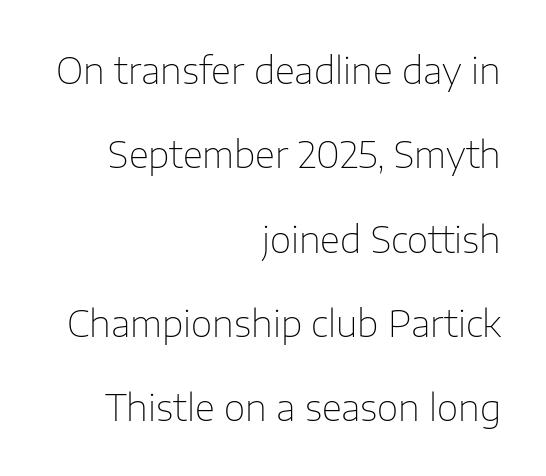
Type without underlining. The cut favours lightness, reaching ordinary text weight at its darkest. Standard letterfit; no display-style spreading of the glyphs. All the whitespace from short lines collects on the left.
